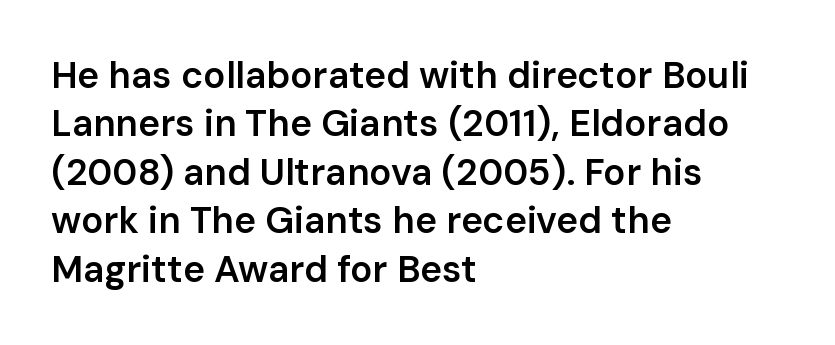
Q: Is the text bold? A: Semi-bold.
Q: Is the text italic (slanted)? A: No, it is upright.
Q: Is the typeface a serif or a sans-serif typeface? A: Sans-serif.
Q: Is the text underlined? A: No.
Q: How is the paragraph aligned? A: Left-aligned.
Q: Is the spacing between letters normal or unusually wide? A: Normal.
Q: Is the spacing between lines tight, normal or loose? A: Normal.
Q: Width (condensed, normal, or wide)? A: Normal.
Q: Stroke contrast? A: Low.
Q: x-height? A: Medium.
Q: Monospaced? A: No.
